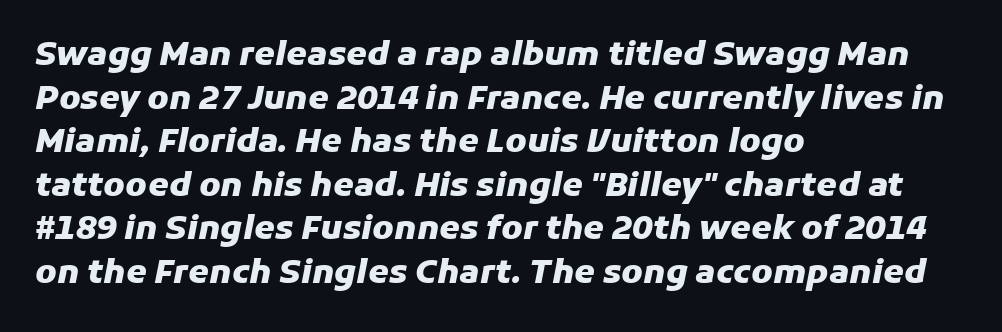
Q: Is the text bold? A: Yes.
Q: Is the text italic (slanted)? A: Yes, it leans right by about 11 degrees.
Q: Is the text underlined? A: No.
Q: How is the paragraph aligned? A: Left-aligned.
Q: Is the spacing between letters normal or unusually wide? A: Normal.
Q: Is the spacing between lines tight, normal or loose? A: Normal.
Q: Width (condensed, normal, or wide)? A: Normal.
Q: Stroke contrast? A: Low.
Q: x-height? A: Medium.
Q: Monospaced? A: No.
